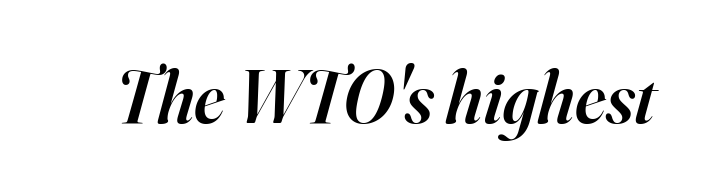
Q: Is the text bold? A: Semi-bold.
Q: Is the text italic (slanted)? A: Yes, it leans right by about 16 degrees.
Q: Is the typeface a serif or a sans-serif typeface? A: Serif.
Q: Is the text underlined? A: No.
Q: Is the spacing between letters normal or unusually wide? A: Normal.
Q: Width (condensed, normal, or wide)? A: Normal.
Q: Stroke contrast? A: High.
Q: x-height? A: Small.
Q: Monospaced? A: No.
